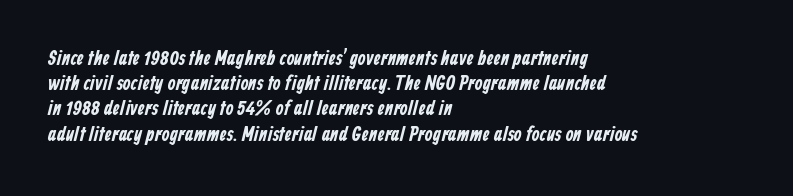
Type without underlining. Between one letter and the next there's only the usual sliver of space. Notice how descenders clear the ascenders below comfortably — that's standard leading. The setting favours the left margin, as ordinary paragraphs usually do.
